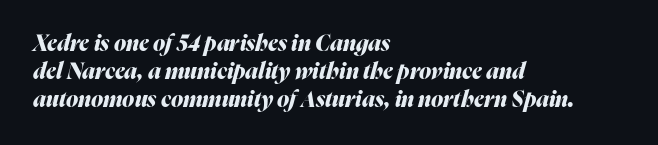
{"italic": "yes", "lean": "right", "slant_degrees": 16, "bold": "yes", "underline": "no", "align": "left", "line_spacing": "normal", "line_spacing_ratio": 1.27, "letter_spacing": "normal", "letter_spacing_em": 0.0, "glyph_px": 22}
